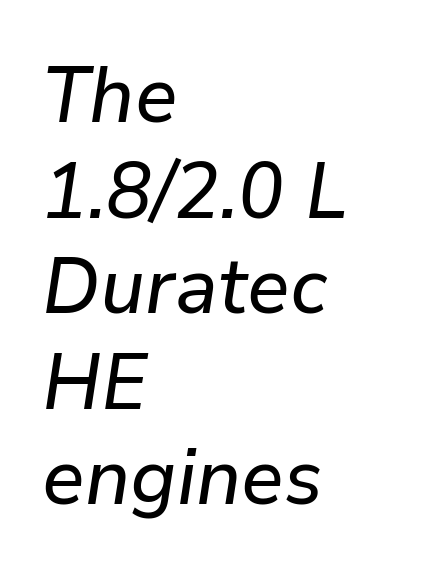
Just letters on the line, the space beneath them empty. The face used here has a pronounced slope to its letters. Spacing between characters is what you'd get straight out of the box. Is the block centered? No — it sits flush against the left margin. These lines are rendered in a variable-pitch font.
